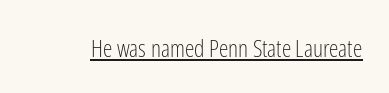
The image shows 24 px text type, upright; set normal letter spacing, underlined.
